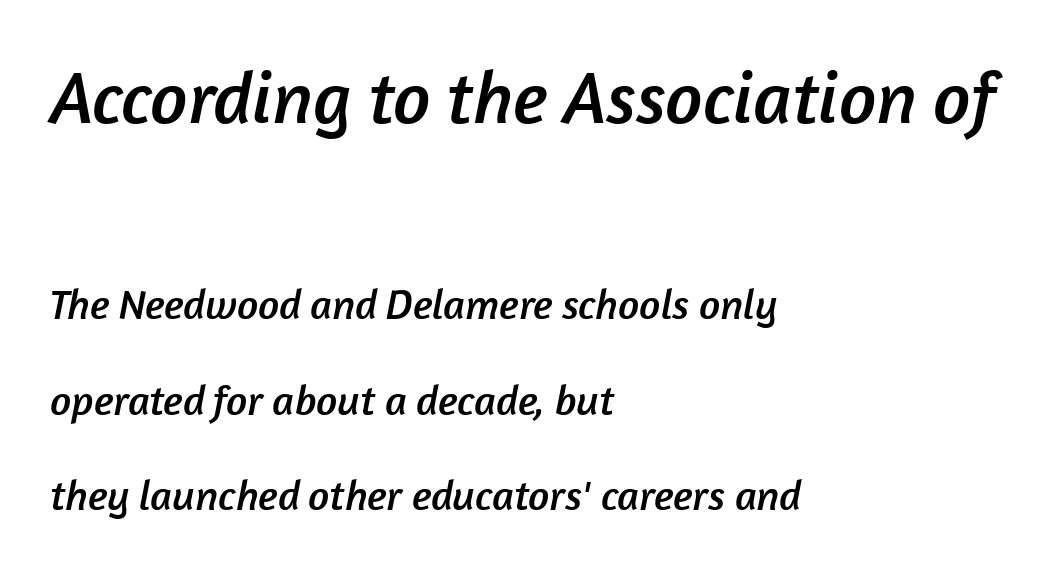
A clean baseline with only descenders dipping below it. Every row of glyphs begins at an identical x-position on the left. The passage shown is typed in a proportional face where columns would drift. Compare the two chunks: the upper has the greater cap height.
